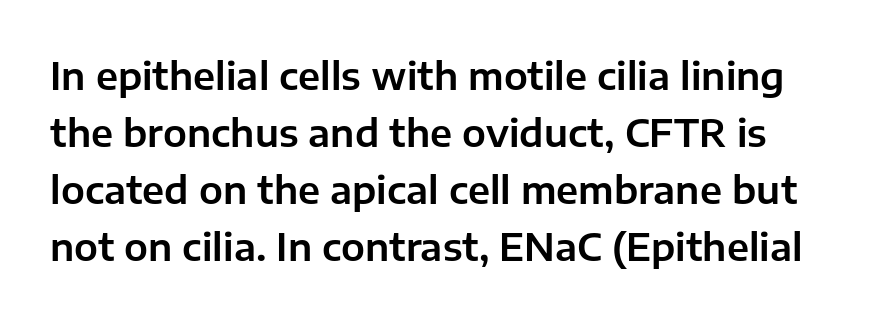
The image shows 38 px sans-serif type, upright; set normal line spacing (1.5x), normal letter spacing, not underlined; low stroke contrast and a medium x-height.
